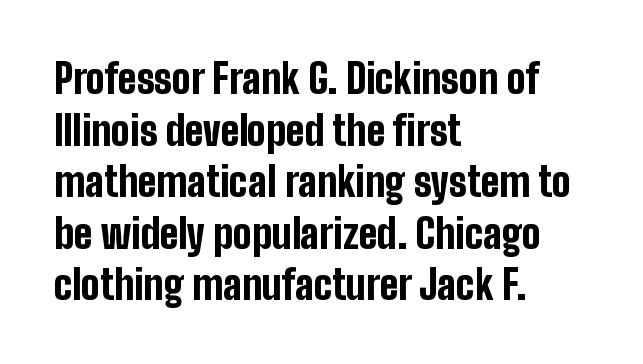
Q: Is the text bold? A: Yes.
Q: Is the text italic (slanted)? A: No, it is upright.
Q: Is the typeface a serif or a sans-serif typeface? A: Sans-serif.
Q: Is the text underlined? A: No.
Q: How is the paragraph aligned? A: Left-aligned.
Q: Is the spacing between letters normal or unusually wide? A: Normal.
Q: Is the spacing between lines tight, normal or loose? A: Normal.
Q: Width (condensed, normal, or wide)? A: Condensed.
Q: Stroke contrast? A: Low.
Q: x-height? A: Medium.
Q: Monospaced? A: No.
